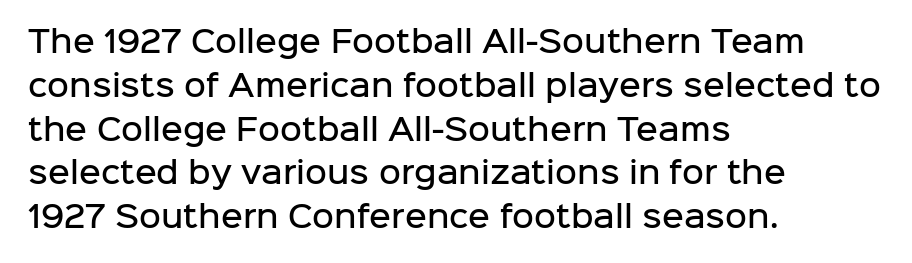
Q: Is the text bold? A: Semi-bold.
Q: Is the text italic (slanted)? A: No, it is upright.
Q: Is the typeface a serif or a sans-serif typeface? A: Sans-serif.
Q: Is the text underlined? A: No.
Q: How is the paragraph aligned? A: Left-aligned.
Q: Is the spacing between letters normal or unusually wide? A: Normal.
Q: Is the spacing between lines tight, normal or loose? A: Normal.
Q: Width (condensed, normal, or wide)? A: Normal.
Q: Stroke contrast? A: Low.
Q: x-height? A: Medium.
Q: Monospaced? A: No.
